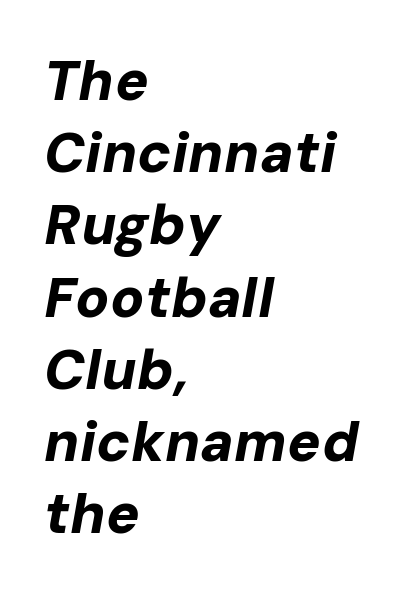
Q: Is the text bold? A: Yes.
Q: Is the text italic (slanted)? A: Yes, it leans right by about 10 degrees.
Q: Is the text underlined? A: No.
Q: How is the paragraph aligned? A: Left-aligned.
Q: Is the spacing between letters normal or unusually wide? A: Normal.
Q: Is the spacing between lines tight, normal or loose? A: Normal.
Q: Width (condensed, normal, or wide)? A: Normal.
Q: Stroke contrast? A: Low.
Q: x-height? A: Medium.
Q: Monospaced? A: No.
